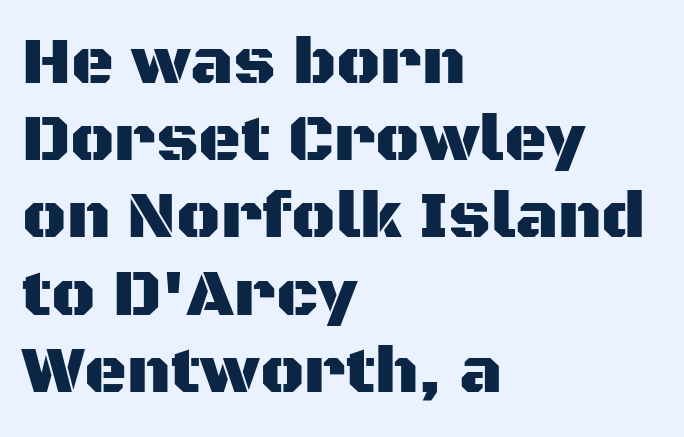
Descender tails drop into unmarked territory. The face used here is proportionally spaced, like ordinary book or web type. The type is set solid horizontally, with unmodified tracking. Nothing sits at the stroke ends, so this counts as sans-serif.
